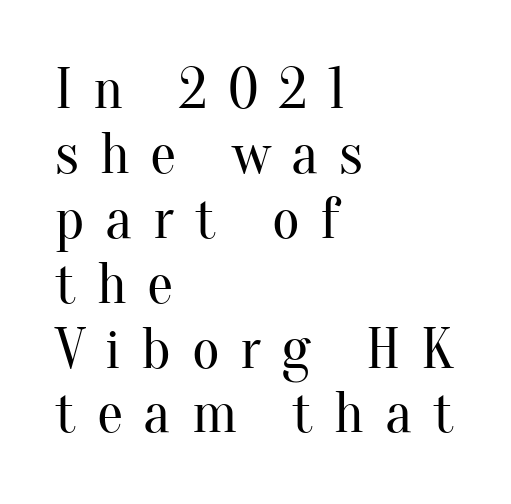
The font family rendered here belongs to the serif group. Letters rest on an invisible, unmarked baseline. Proportional: the letters do not fall into vertical columns. The lines are packed closely together with very little leading. These lines have a slow, spaced-out rhythm from letter to letter. The typography opts for an upright posture over an oblique one.
